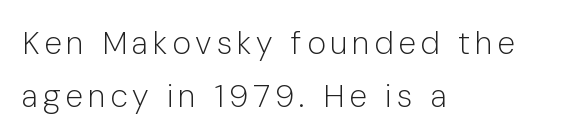
{"serif": "no", "italic": "no", "bold": "no", "weight": "light", "width": "normal", "stroke_contrast": "low", "x_height": "medium", "monospaced": "no", "underline": "no", "align": "left", "line_spacing": "normal", "line_spacing_ratio": 1.65, "glyph_px": 32}
